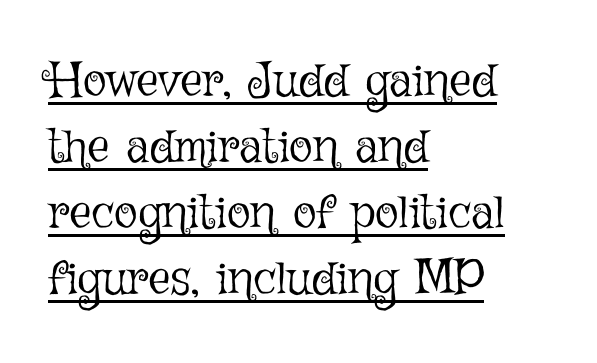
The image shows 49 px light type, upright; set left-aligned, normal line spacing (1.35x), normal letter spacing, underlined; low stroke contrast and a medium x-height.
